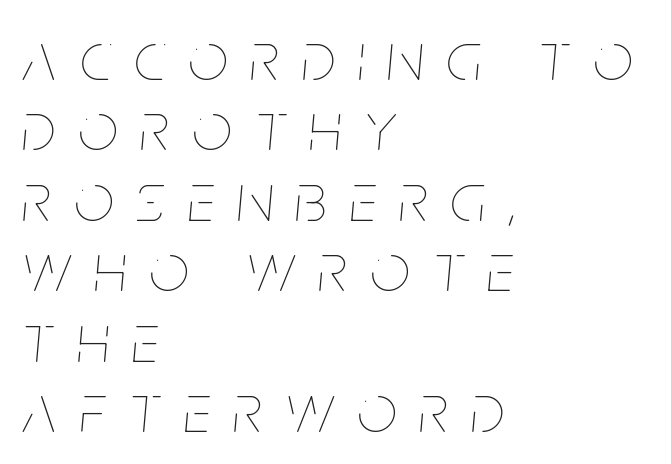
Q: Is the text bold? A: No.
Q: Is the text italic (slanted)? A: Yes, it leans right by about 5 degrees.
Q: Is the text underlined? A: No.
Q: How is the paragraph aligned? A: Left-aligned.
Q: Is the spacing between letters normal or unusually wide? A: Unusually wide.
Q: Is the spacing between lines tight, normal or loose? A: Tight.
Q: Width (condensed, normal, or wide)? A: Condensed.
Q: Stroke contrast? A: Low.
Q: x-height? A: Large.
Q: Monospaced? A: No.
